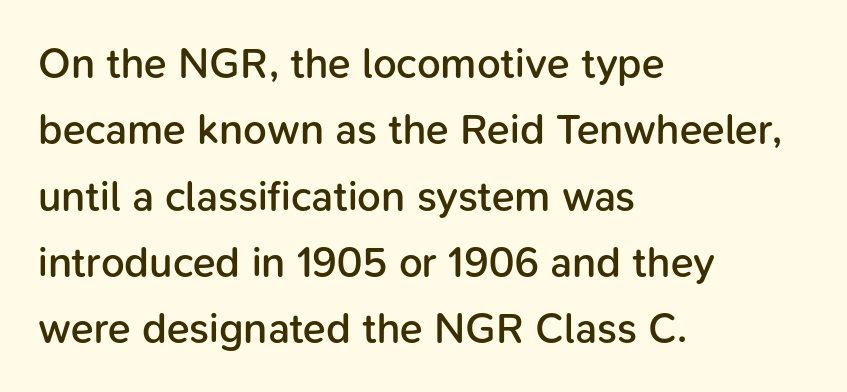
Nope, not italic — everything's standing straight. This is the in-between weight designers call semibold or demi. Character widths vary here, with narrow letters taking less room than wide ones. The paragraph has a hard left edge and a soft right edge. The vertical gap from one line to the next is medium.
